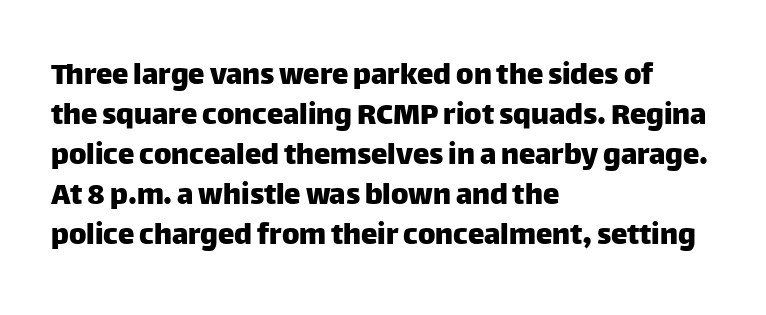
The image shows 33 px sans-serif type, upright; set left-aligned, line spacing 1.21x, normal letter spacing, not underlined; low stroke contrast and a large x-height.
